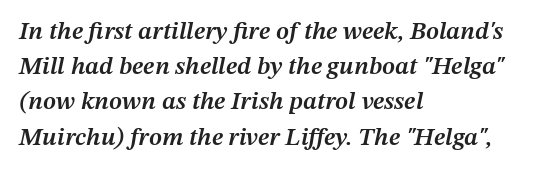
The rendering uses a semibold face; strokes are thickened but not to full bold. There is no visible air inserted between adjacent glyphs. Check under the words: just untouched page. Rows of type keep a routine distance in the vertical direction. Visually the block forms a straight wall on the left and a jagged coastline on the right.
